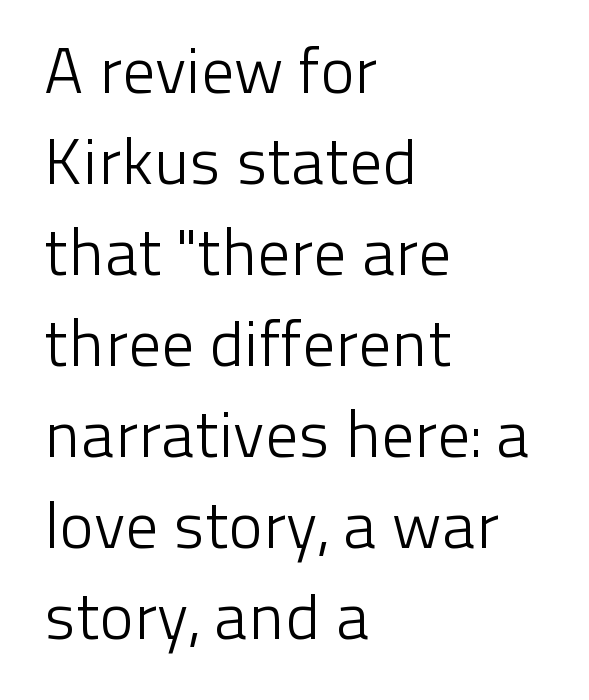
The image shows 65 px light sans-serif type, upright; set left-aligned, normal line spacing (1.4x), normal letter spacing, not underlined; low stroke contrast and a medium x-height.
